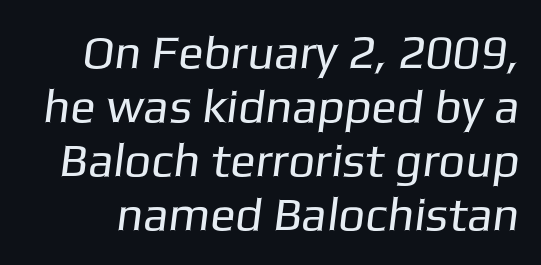
Q: Is the text bold? A: No.
Q: Is the typeface a serif or a sans-serif typeface? A: Sans-serif.
Q: Is the text underlined? A: No.
Q: Is the spacing between letters normal or unusually wide? A: Normal.
Q: Is the spacing between lines tight, normal or loose? A: Tight.
Q: Width (condensed, normal, or wide)? A: Normal.
Q: Stroke contrast? A: Low.
Q: x-height? A: Medium.
Q: Monospaced? A: No.
